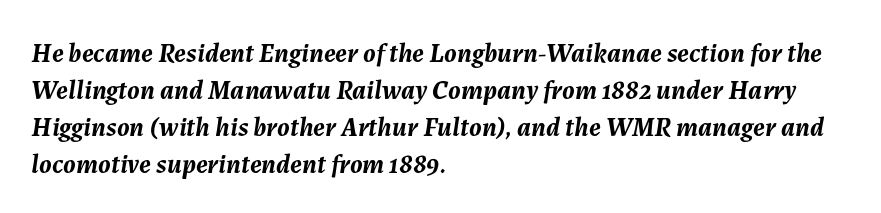
Rendered with sloped, italic letterforms. The rows are spaced the way most documents space them. A dark, heavy texture on the line: the type is bold. Unmarked baselines from the first word to the last. Line starts are locked; line ends wander.
